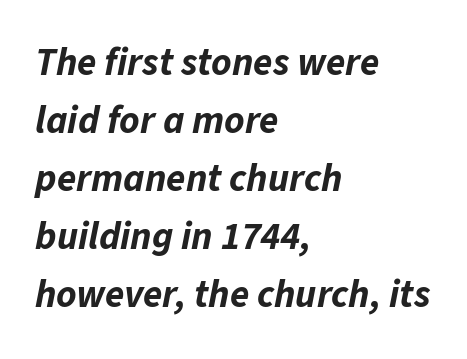
The image shows 39 px bold type, italic (leaning right); set left-aligned, normal line spacing (1.49x), normal letter spacing, not underlined; low stroke contrast and a medium x-height.
